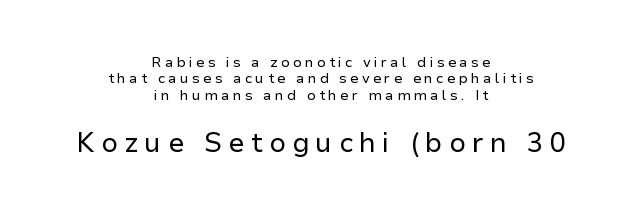
{"italic": "no", "bold": "no", "underline": "no", "align": "center", "line_spacing_ratio": 1.17, "letter_spacing": "wide", "letter_spacing_em": 0.23, "larger_block": "second", "size_ratio": 1.93, "glyph_px": 27}
